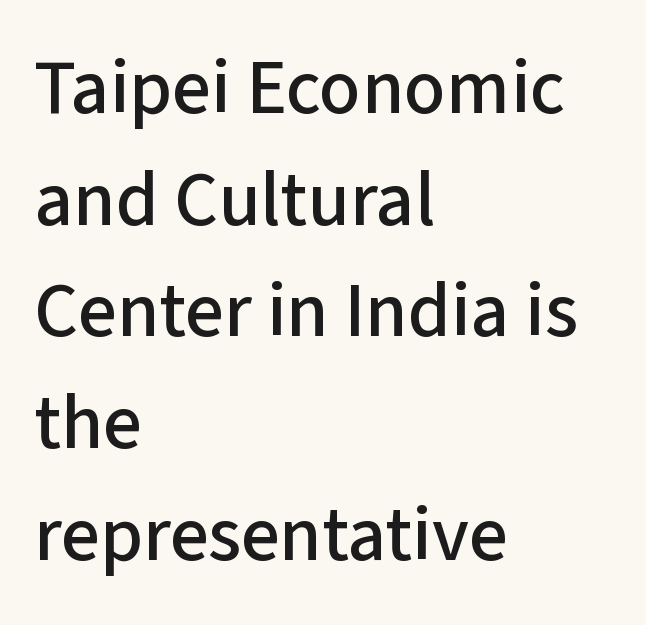
{"serif": "no", "italic": "no", "width": "normal", "stroke_contrast": "low", "x_height": "medium", "monospaced": "no", "underline": "no", "align": "left", "line_spacing": "normal", "line_spacing_ratio": 1.45, "letter_spacing": "normal", "letter_spacing_em": 0.0, "glyph_px": 77}
